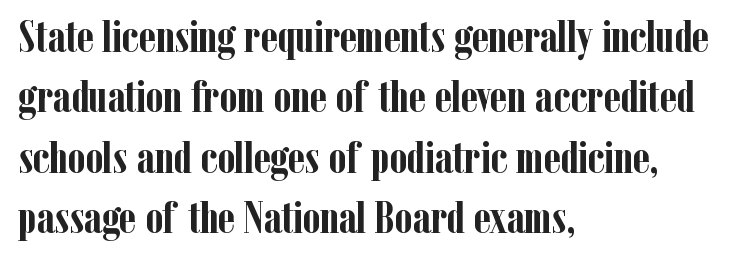
The image shows 45 px semibold, condensed serif type, upright; set left-aligned, normal line spacing (1.34x), normal letter spacing, not underlined; low stroke contrast and a medium x-height.
